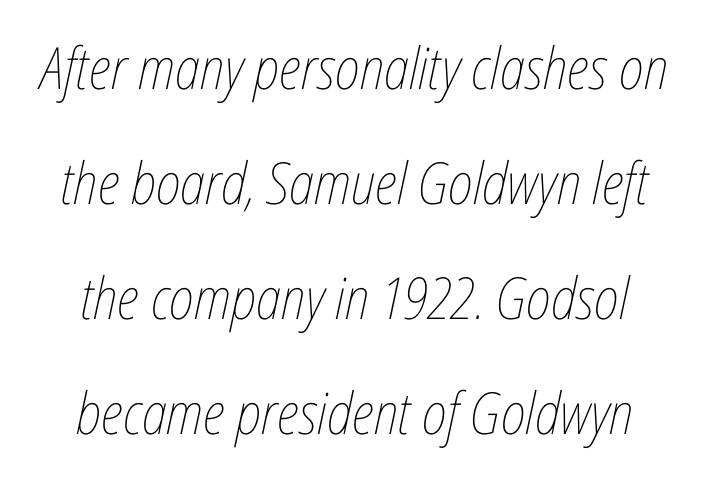
{"italic": "yes", "lean": "right", "slant_degrees": 12, "bold": "no", "weight": "thin", "width": "condensed", "stroke_contrast": "low", "x_height": "medium", "monospaced": "no", "underline": "no", "line_spacing": "loose", "line_spacing_ratio": 1.98, "letter_spacing": "normal", "letter_spacing_em": 0.0, "glyph_px": 58}
